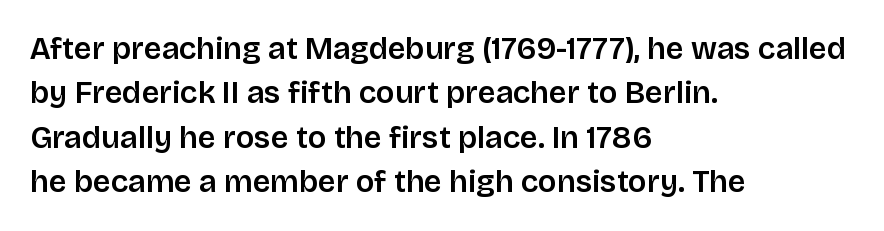
The lettering holds an erect, upright posture throughout. Baseline-to-baseline distance is the conventional proportion of letter height. In terms of letterform style, serifs are entirely absent. The paragraph has a hard left edge and a soft right edge.
